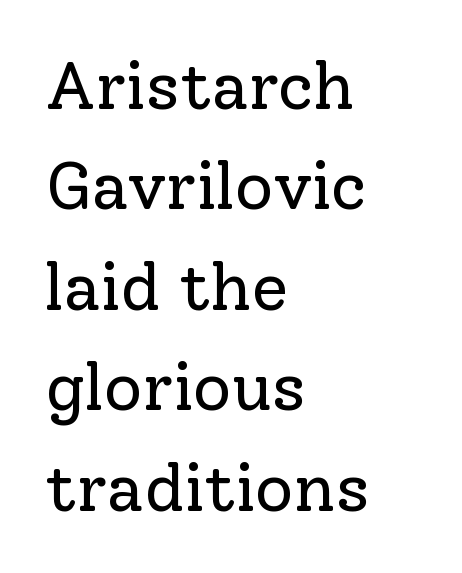
The line-height multiplier appears to be the usual default. Summary of weight: not heavy and not bold. Old-style or modern, the face here clearly has serifs. Ascenders rise straight up at ninety degrees. The horizontal fit of the characters is conventional and even. The rendering uses natural spacing where letterforms have individual widths.
